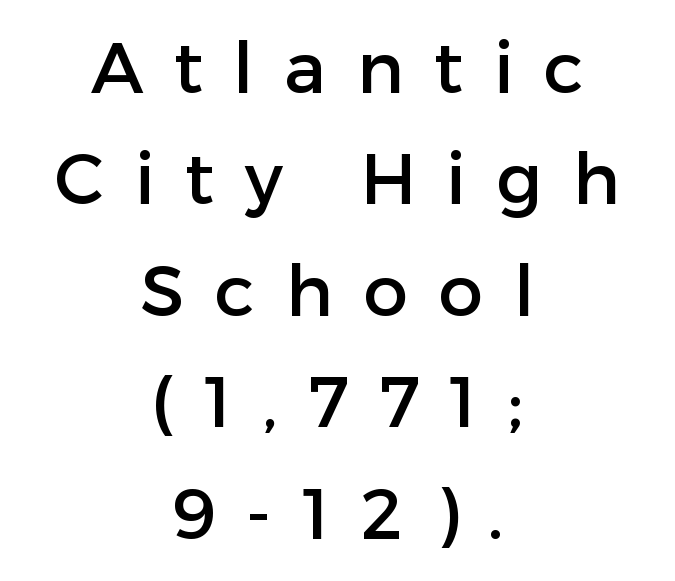
The image shows 71 px sans-serif type, upright; set centered, normal line spacing (1.57x), unusually wide letter spacing (+0.43 em), not underlined; low stroke contrast and a medium x-height.
